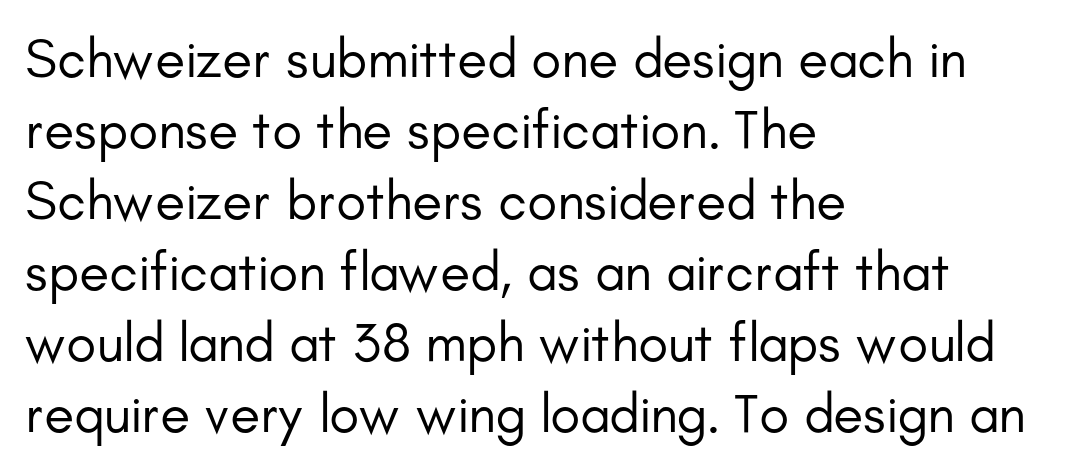
The lines are quadded left. This is sans-serif lettering, the kind often seen on screens and signage. The string is rendered with underlining switched off. Unlike italic type, these characters show no tilt at all. These glyphs show unthickened strokes, regular width or finer.
